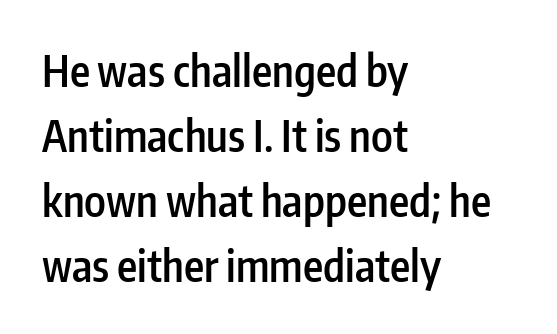
The image shows 43 px semibold, condensed sans-serif type, upright; set left-aligned, normal line spacing (1.51x), normal letter spacing, not underlined; low stroke contrast and a medium x-height.
